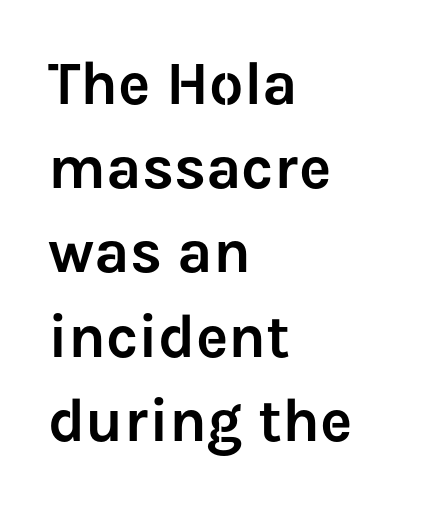
The image shows 61 px sans-serif type, upright; set left-aligned, normal line spacing (1.38x), normal letter spacing, not underlined; low stroke contrast and a medium x-height.
